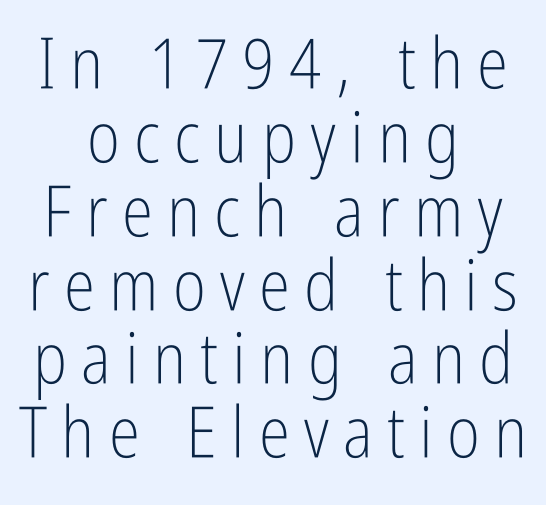
The image shows 71 px light, condensed sans-serif type, upright; set centered, tight line spacing (1.04x), unusually wide letter spacing (+0.2 em), not underlined; low stroke contrast and a medium x-height.
